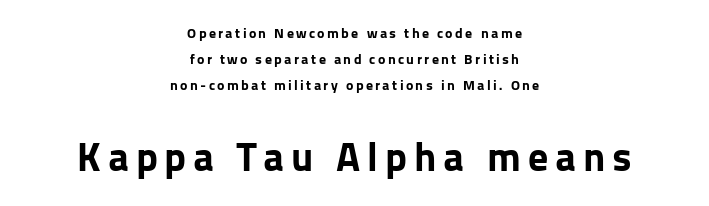
The strokes are fattened all the way to bold. A student would notice the bottom passage is typeset larger than what precedes it. A sans-serif font was chosen for this passage. The compositor balanced each line on the midline.
